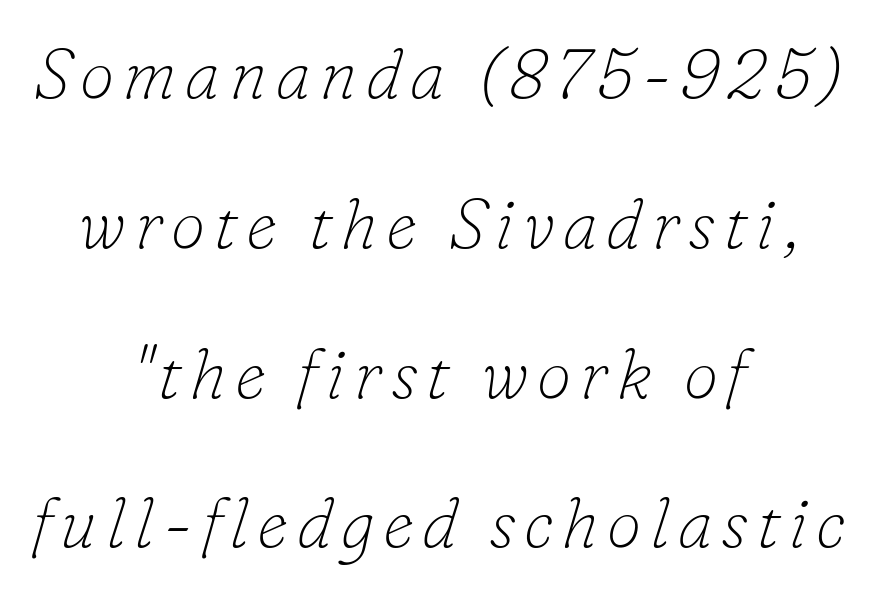
Style check: oblique. Stroke mass is kept to a normal reading level or below. The type family on display is of the serif kind. Character widths vary here, with narrow letters taking less room than wide ones.
